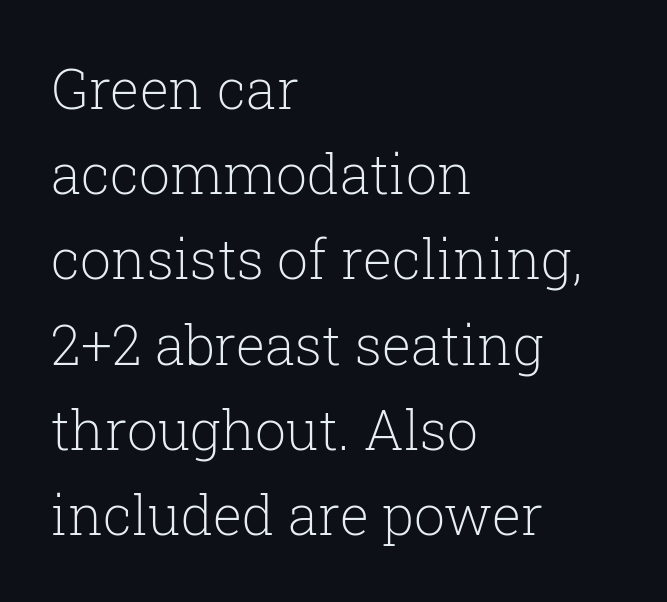
Think standard paragraph weight, or any step lighter than that. The line-height multiplier appears to be the usual default. The text was rendered using a seriffed face with decorative stroke endings. The passage shown is typed in a proportional face where columns would drift. Nothing unusual about the tracking: characters are spaced as the font intends. The rendering anchors every line to the left-hand side.
